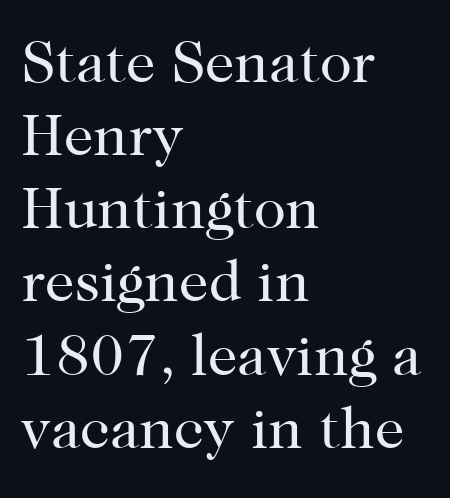
Q: Is the text bold? A: No.
Q: Is the text italic (slanted)? A: No, it is upright.
Q: Is the typeface a serif or a sans-serif typeface? A: Serif.
Q: Is the text underlined? A: No.
Q: How is the paragraph aligned? A: Left-aligned.
Q: Is the spacing between letters normal or unusually wide? A: Normal.
Q: Width (condensed, normal, or wide)? A: Normal.
Q: Stroke contrast? A: High.
Q: x-height? A: Medium.
Q: Monospaced? A: No.
